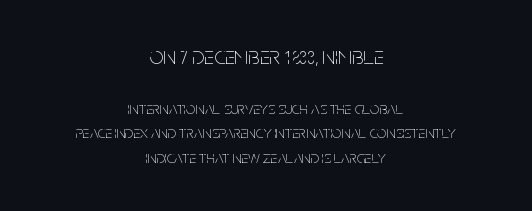
Q: Is the text bold? A: No.
Q: Is the text italic (slanted)? A: No, it is upright.
Q: Is the text underlined? A: No.
Q: How is the paragraph aligned? A: Centered.
Q: Is the spacing between letters normal or unusually wide? A: Normal.
Q: Is the spacing between lines tight, normal or loose? A: Normal.
Q: Which block of text is set in a larger size, the first (top) or the second (bottom)? A: The first (top) one.
